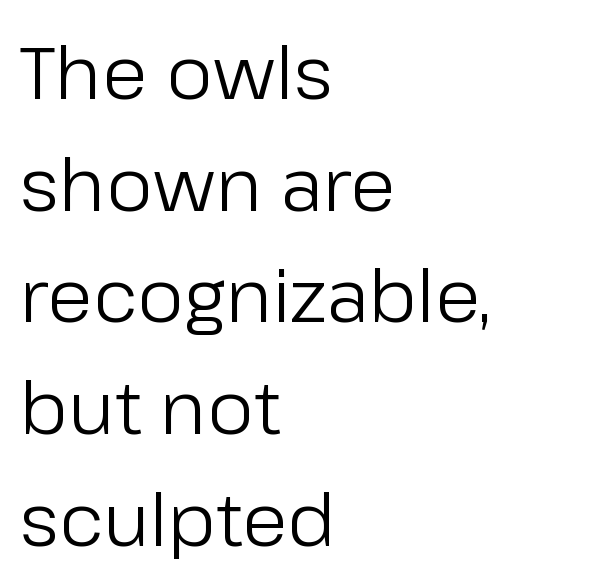
{"serif": "no", "italic": "no", "bold": "no", "weight": "regular", "width": "normal", "stroke_contrast": "low", "x_height": "medium", "monospaced": "no", "underline": "no", "align": "left", "line_spacing": "normal", "line_spacing_ratio": 1.53, "letter_spacing": "normal", "letter_spacing_em": 0.0, "glyph_px": 73}
